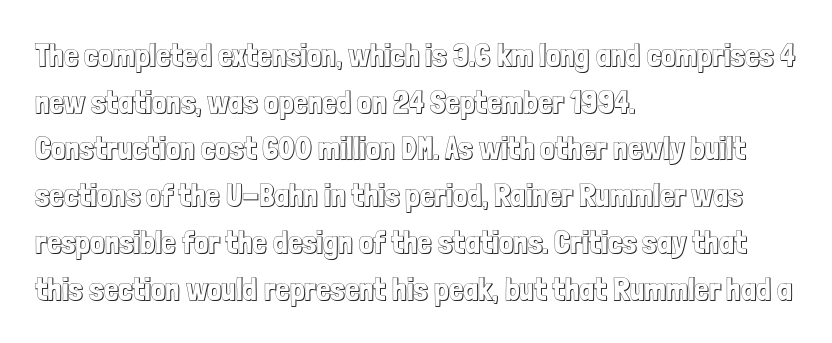
{"italic": "no", "width": "condensed", "x_height": "medium", "monospaced": "no", "underline": "no", "align": "left", "line_spacing": "normal", "line_spacing_ratio": 1.46, "letter_spacing": "normal", "letter_spacing_em": 0.0, "glyph_px": 32}
